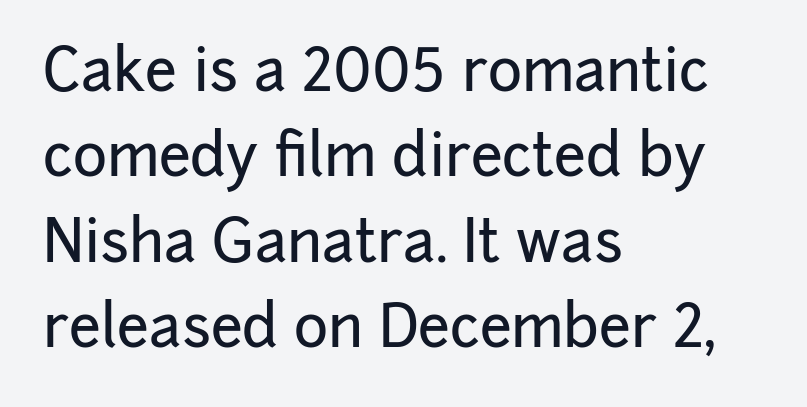
Q: Is the text italic (slanted)? A: No, it is upright.
Q: Is the typeface a serif or a sans-serif typeface? A: Sans-serif.
Q: Is the text underlined? A: No.
Q: How is the paragraph aligned? A: Left-aligned.
Q: Is the spacing between letters normal or unusually wide? A: Normal.
Q: Is the spacing between lines tight, normal or loose? A: Normal.
Q: Width (condensed, normal, or wide)? A: Normal.
Q: Stroke contrast? A: Low.
Q: x-height? A: Medium.
Q: Monospaced? A: No.
